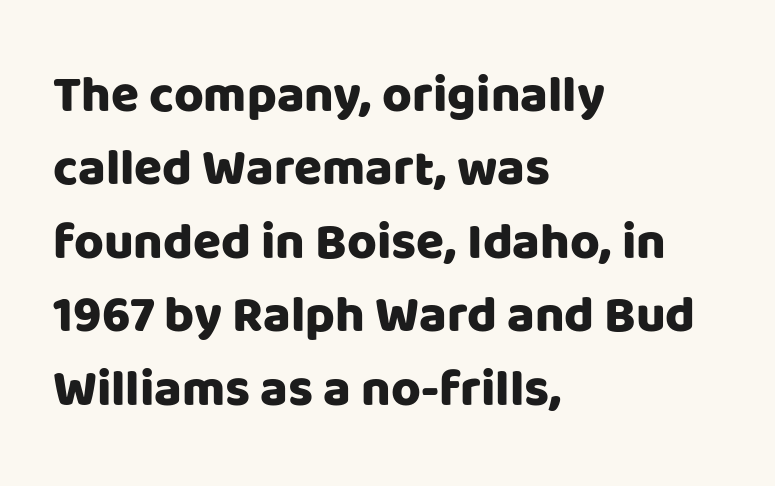
{"serif": "no", "italic": "no", "width": "normal", "stroke_contrast": "low", "x_height": "large", "monospaced": "no", "underline": "no", "align": "left", "line_spacing": "normal", "line_spacing_ratio": 1.44, "letter_spacing": "normal", "letter_spacing_em": 0.0, "glyph_px": 51}
